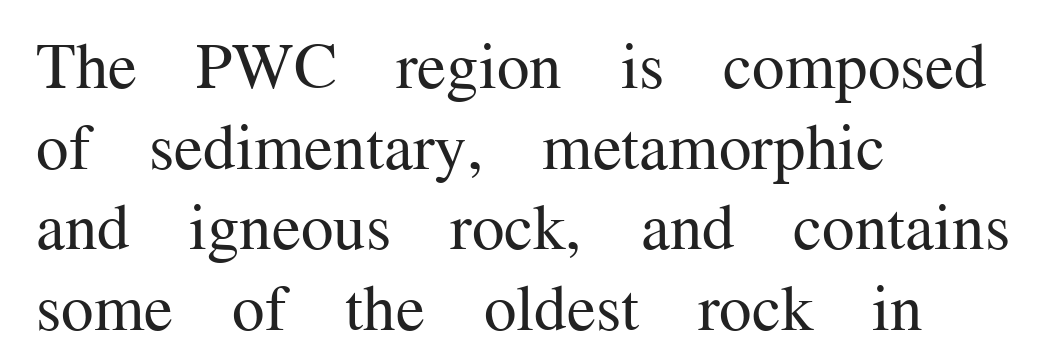
The image shows 65 px regular-weight serif type, upright; set left-aligned, line spacing 1.24x, normal letter spacing, not underlined; medium stroke contrast and a medium x-height.
